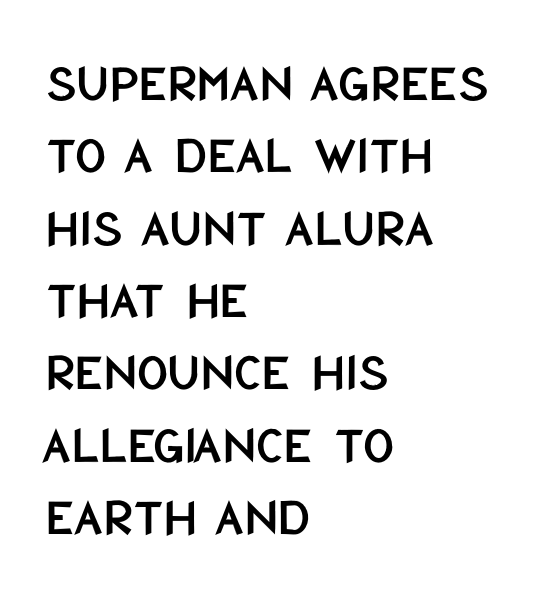
The passage shown is typeset with a sans-serif family. This sample has the flowing, uneven cadence of proportional lettering. Quick note: interline space is typical. Students, note that the glyphs here touch the page at normal intervals. Compared with a centered layout, this one pins lines to the left instead. The glyphs are unaccompanied by any horizontal stroke below them.
